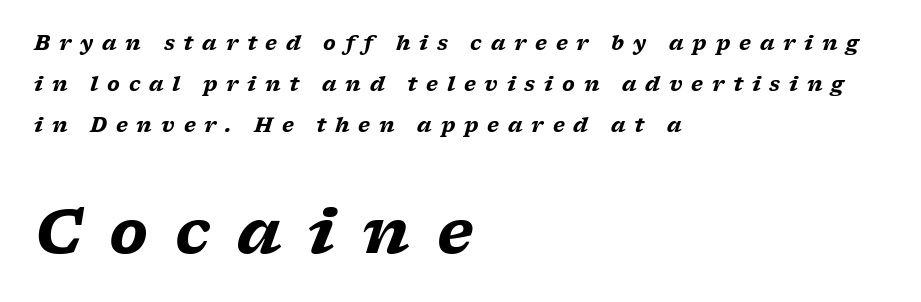
The sample has been set heavy, in full bold. Look at the glyph heights: the lower group is clearly the bigger setting. Descender tails drop into unmarked territory. Does the lettering tilt? It does — this is italic. Little horizontal feet cap the strokes, marking this as serif type.
